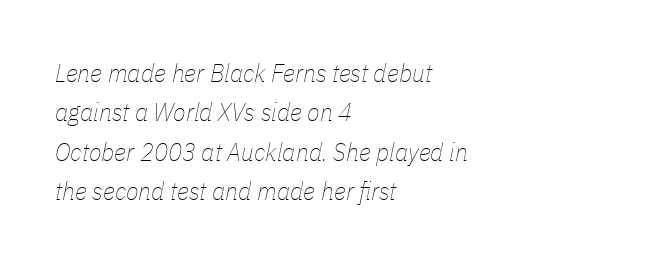
{"italic": "yes", "lean": "right", "slant_degrees": 11, "bold": "no", "underline": "no", "align": "left", "line_spacing": "normal", "line_spacing_ratio": 1.51, "letter_spacing": "normal", "letter_spacing_em": 0.0, "glyph_px": 26}
